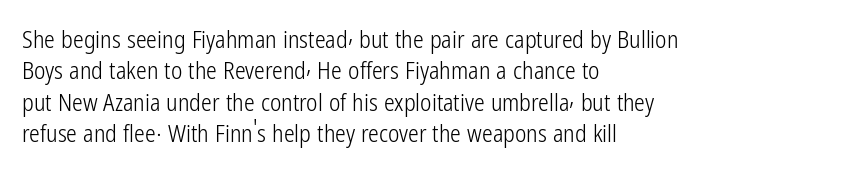
{"italic": "no", "bold": "no", "underline": "no", "align": "left", "line_spacing": "normal", "line_spacing_ratio": 1.31, "letter_spacing": "normal", "letter_spacing_em": 0.0, "glyph_px": 24}
